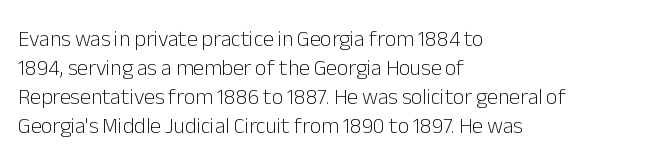
Q: Is the text bold? A: No.
Q: Is the text italic (slanted)? A: No, it is upright.
Q: Is the text underlined? A: No.
Q: How is the paragraph aligned? A: Left-aligned.
Q: Is the spacing between letters normal or unusually wide? A: Normal.
Q: Is the spacing between lines tight, normal or loose? A: Normal.
